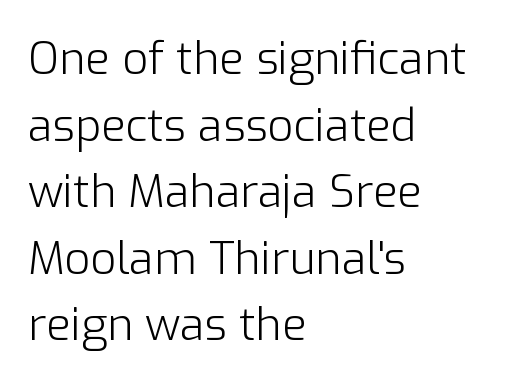
Q: Is the text bold? A: No.
Q: Is the text italic (slanted)? A: No, it is upright.
Q: Is the typeface a serif or a sans-serif typeface? A: Sans-serif.
Q: Is the text underlined? A: No.
Q: How is the paragraph aligned? A: Left-aligned.
Q: Is the spacing between letters normal or unusually wide? A: Normal.
Q: Is the spacing between lines tight, normal or loose? A: Normal.
Q: Width (condensed, normal, or wide)? A: Normal.
Q: Stroke contrast? A: Low.
Q: x-height? A: Medium.
Q: Monospaced? A: No.
